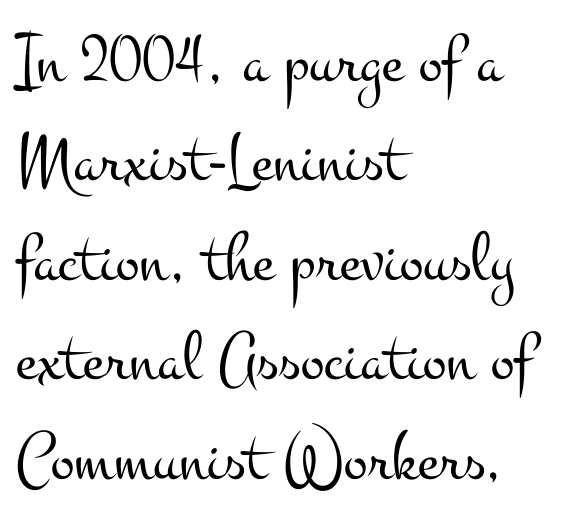
The glyphs are unaccompanied by any horizontal stroke below them. Is the letter spacing exaggerated? No — it looks like the ordinary default. The rag falls on the right side of this text block. Typographically, this falls in the serif category. The passage shown is typed in a proportional face where columns would drift.
